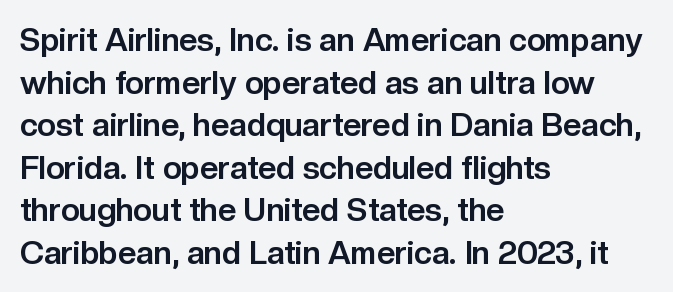
Q: Is the text bold? A: Yes.
Q: Is the text italic (slanted)? A: No, it is upright.
Q: Is the typeface a serif or a sans-serif typeface? A: Sans-serif.
Q: Is the text underlined? A: No.
Q: How is the paragraph aligned? A: Left-aligned.
Q: Is the spacing between letters normal or unusually wide? A: Normal.
Q: Is the spacing between lines tight, normal or loose? A: Normal.
Q: Width (condensed, normal, or wide)? A: Normal.
Q: Stroke contrast? A: Low.
Q: x-height? A: Medium.
Q: Monospaced? A: No.
